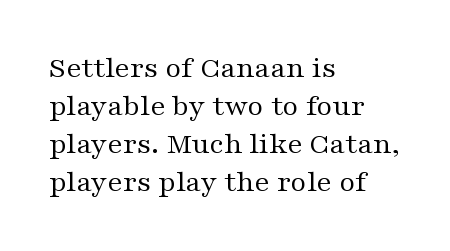
Q: Is the text bold? A: No.
Q: Is the text italic (slanted)? A: No, it is upright.
Q: Is the typeface a serif or a sans-serif typeface? A: Serif.
Q: Is the text underlined? A: No.
Q: How is the paragraph aligned? A: Left-aligned.
Q: Is the spacing between letters normal or unusually wide? A: Normal.
Q: Width (condensed, normal, or wide)? A: Wide.
Q: Stroke contrast? A: Medium.
Q: x-height? A: Medium.
Q: Monospaced? A: No.
